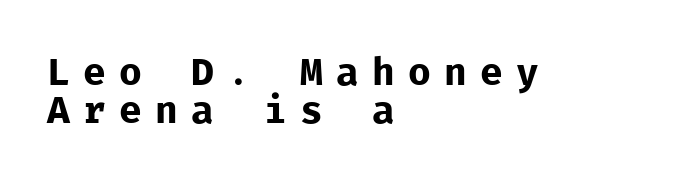
The image shows 38 px regular-weight sans-serif type, upright, monospaced; set left-aligned, tight line spacing (1.01x), unusually wide letter spacing (+0.35 em), not underlined; low stroke contrast and a medium x-height.
